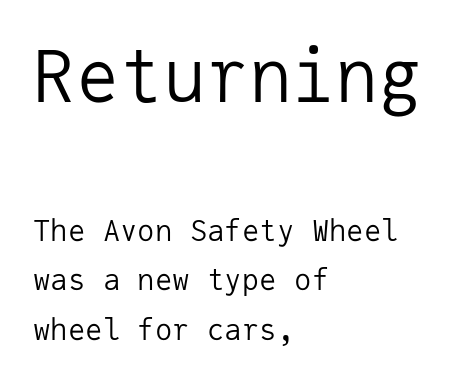
The image shows 72 px regular-weight sans-serif type, upright, monospaced; set left-aligned, normal line spacing (1.7x), normal letter spacing, not underlined; the first (top) block is 2.48x larger; low stroke contrast and a medium x-height.
